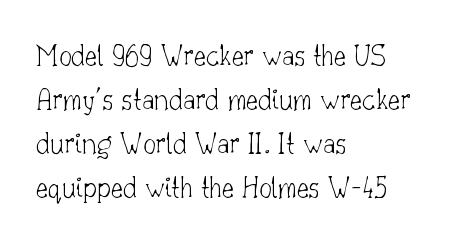
Q: Is the text bold? A: No.
Q: Is the text italic (slanted)? A: No, it is upright.
Q: Is the typeface a serif or a sans-serif typeface? A: Serif.
Q: Is the text underlined? A: No.
Q: How is the paragraph aligned? A: Left-aligned.
Q: Is the spacing between letters normal or unusually wide? A: Normal.
Q: Is the spacing between lines tight, normal or loose? A: Normal.
Q: Width (condensed, normal, or wide)? A: Normal.
Q: Stroke contrast? A: Low.
Q: x-height? A: Small.
Q: Monospaced? A: No.
